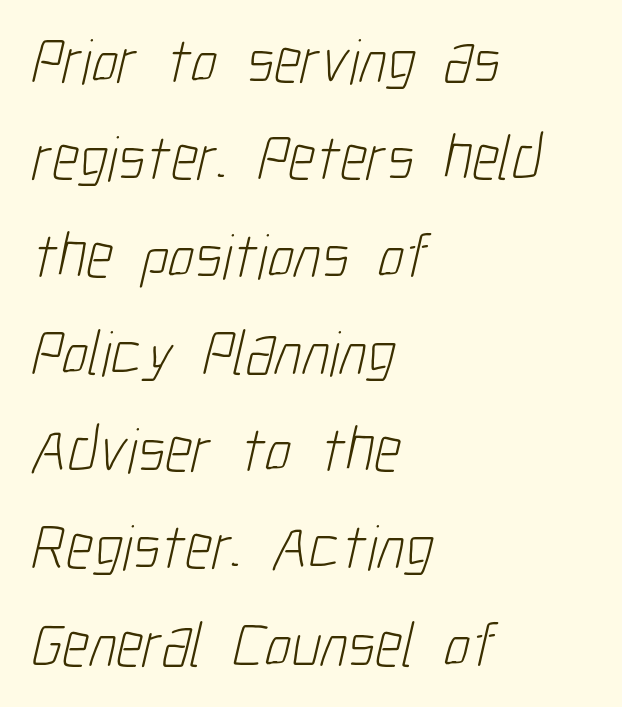
The image shows 64 px light, condensed sans-serif type; set left-aligned, normal line spacing (1.52x), normal letter spacing, not underlined; low stroke contrast and a medium x-height.
